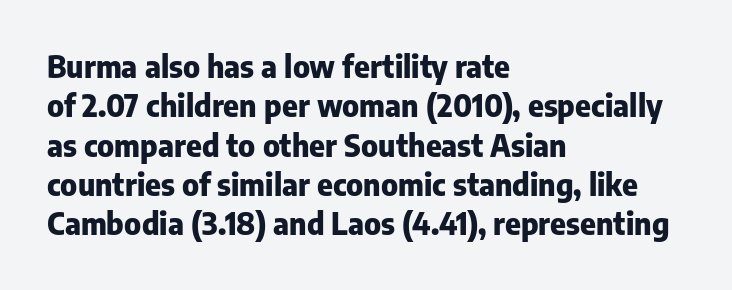
The image shows 30 px heavy sans-serif type, upright; set left-aligned, normal line spacing (1.31x), normal letter spacing, not underlined; low stroke contrast and a medium x-height.
